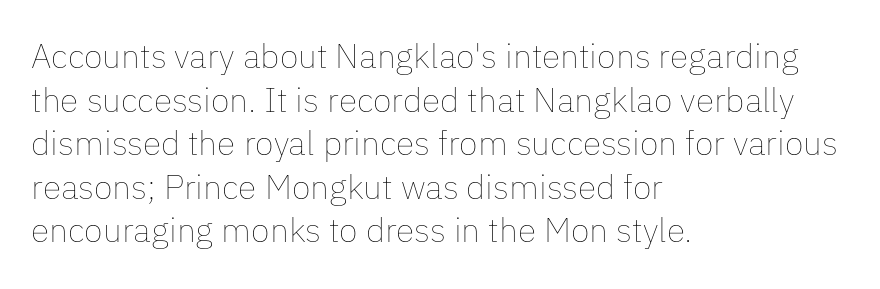
{"italic": "no", "bold": "no", "weight": "thin", "width": "normal", "stroke_contrast": "low", "x_height": "medium", "monospaced": "no", "underline": "no", "align": "left", "line_spacing": "normal", "line_spacing_ratio": 1.28, "letter_spacing": "normal", "letter_spacing_em": 0.0, "glyph_px": 34}
